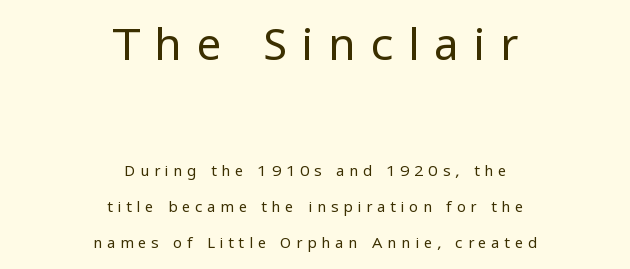
The image shows 45 px regular-weight sans-serif type, upright; set centered, loose line spacing (2.42x), unusually wide letter spacing (+0.31 em), not underlined; the first (top) block is 3.0x larger; low stroke contrast and a medium x-height.
